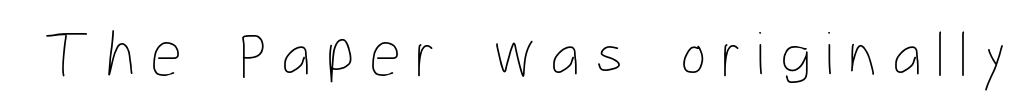
{"italic": "no", "bold": "no", "weight": "thin", "width": "condensed", "stroke_contrast": "low", "x_height": "medium", "monospaced": "no", "underline": "no", "letter_spacing": "wide", "letter_spacing_em": 0.23, "glyph_px": 63}
